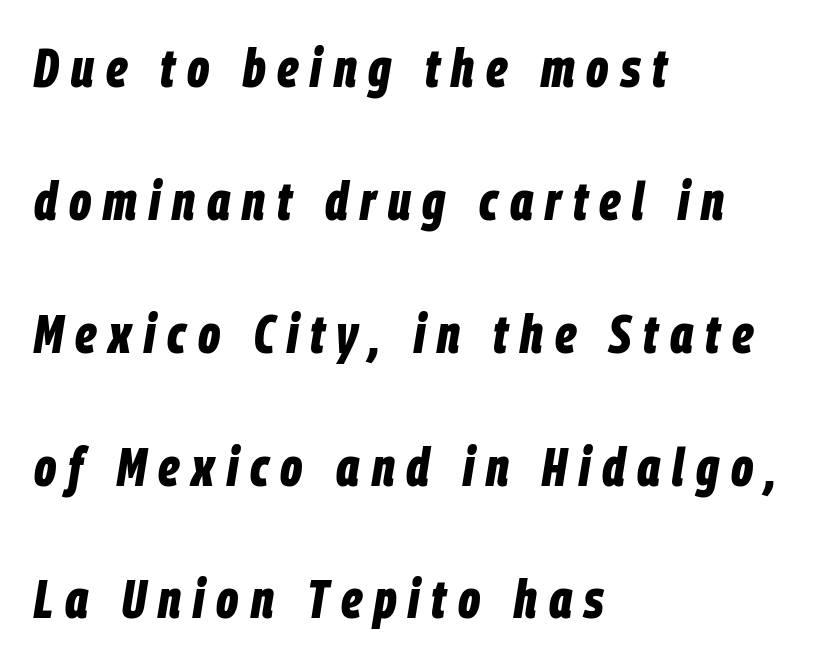
Q: Is the text bold? A: Yes.
Q: Is the text italic (slanted)? A: Yes, it leans right by about 9 degrees.
Q: Is the text underlined? A: No.
Q: How is the paragraph aligned? A: Left-aligned.
Q: Is the spacing between letters normal or unusually wide? A: Unusually wide.
Q: Is the spacing between lines tight, normal or loose? A: Loose.
Q: Width (condensed, normal, or wide)? A: Condensed.
Q: Stroke contrast? A: Low.
Q: x-height? A: Large.
Q: Monospaced? A: No.
